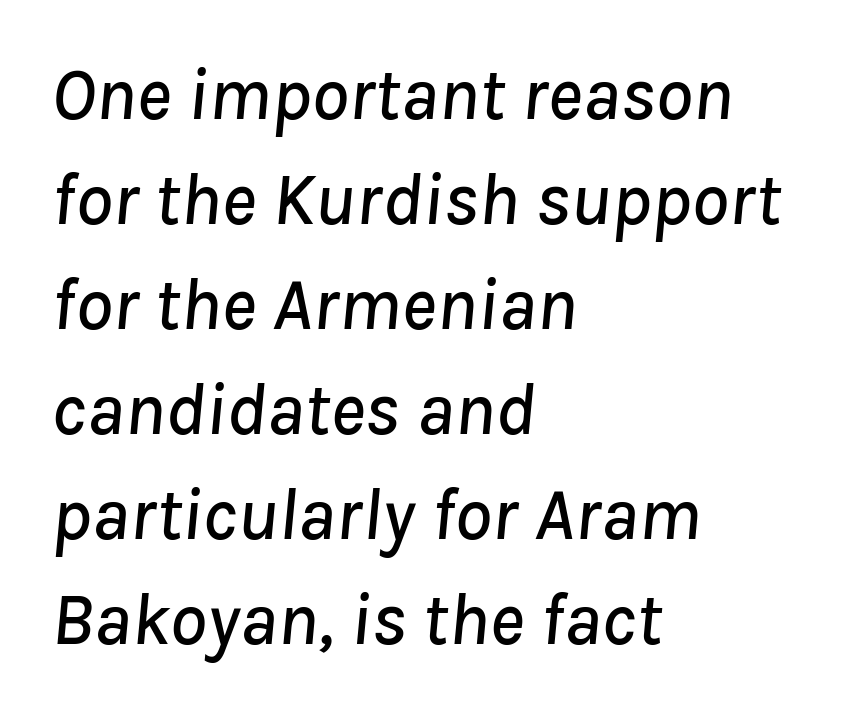
Regarding leading, the lines here are spaced in the standard way. You could not count columns in this text — the font is proportionally spaced. Reading down the block, your eye returns to a fixed left position each line. Observe the lean: these are italic letterforms. Lines of text with bare space underneath. The type is set solid horizontally, with unmodified tracking.
